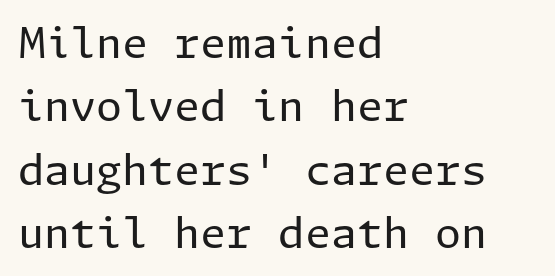
Q: Is the text bold? A: No.
Q: Is the text italic (slanted)? A: No, it is upright.
Q: Is the typeface a serif or a sans-serif typeface? A: Sans-serif.
Q: Is the text underlined? A: No.
Q: How is the paragraph aligned? A: Left-aligned.
Q: Is the spacing between letters normal or unusually wide? A: Normal.
Q: Is the spacing between lines tight, normal or loose? A: Normal.
Q: Width (condensed, normal, or wide)? A: Normal.
Q: Stroke contrast? A: Low.
Q: x-height? A: Medium.
